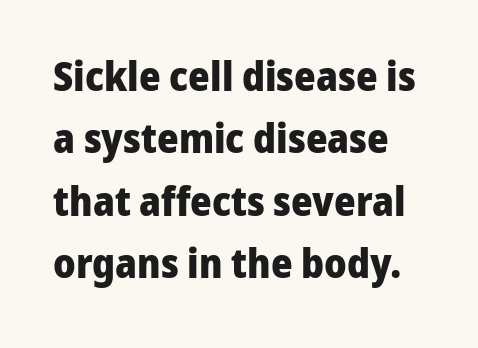
Only glyphs here, with clear space below each row. Heavy, bold letterforms. Leading matches the norm, producing a regular column. The font family rendered here belongs to the sans-serif group. Varying glyph widths throughout — classic text-font behaviour.
